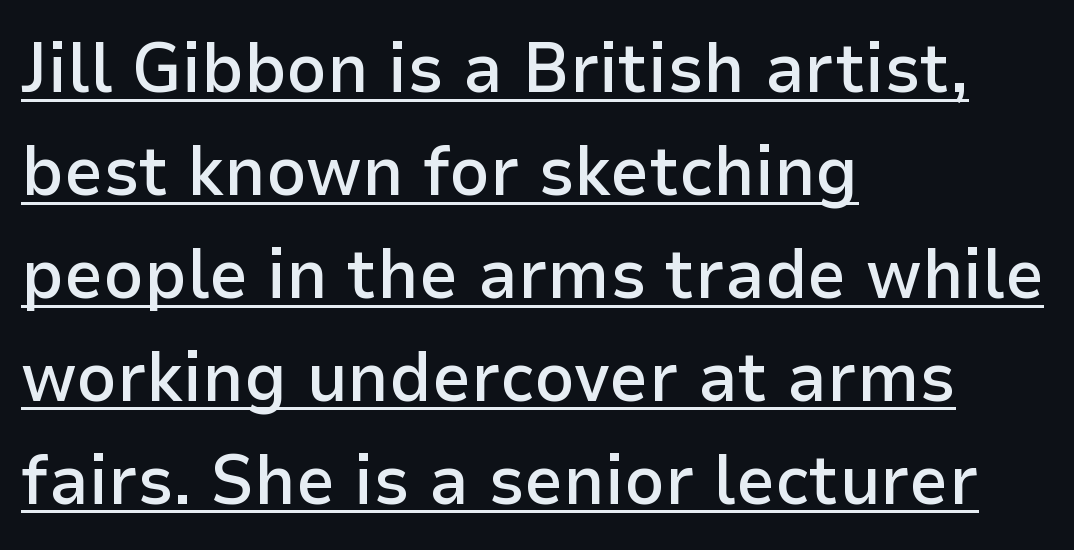
These lines stack with their left ends in a neat column. The rendering uses natural spacing where letterforms have individual widths. This is the regular roman posture of the typeface. A fair bit of extra ink — the face is semibold, not bold.
